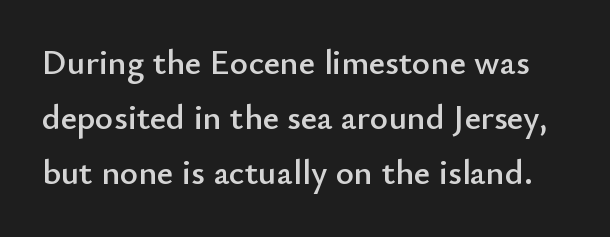
{"serif": "no", "italic": "no", "width": "normal", "stroke_contrast": "low", "x_height": "small", "monospaced": "no", "underline": "no", "line_spacing": "normal", "line_spacing_ratio": 1.57, "letter_spacing": "normal", "letter_spacing_em": 0.0, "glyph_px": 35}
